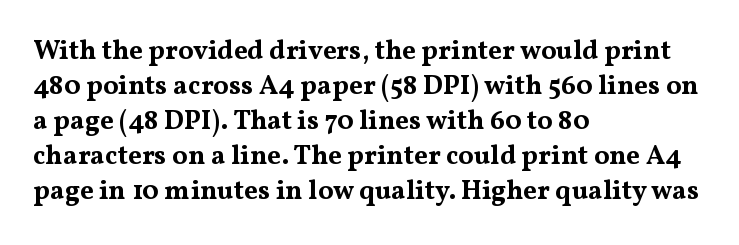
Q: Is the text bold? A: Yes.
Q: Is the text italic (slanted)? A: No, it is upright.
Q: Is the text underlined? A: No.
Q: How is the paragraph aligned? A: Left-aligned.
Q: Is the spacing between letters normal or unusually wide? A: Normal.
Q: Is the spacing between lines tight, normal or loose? A: Normal.
